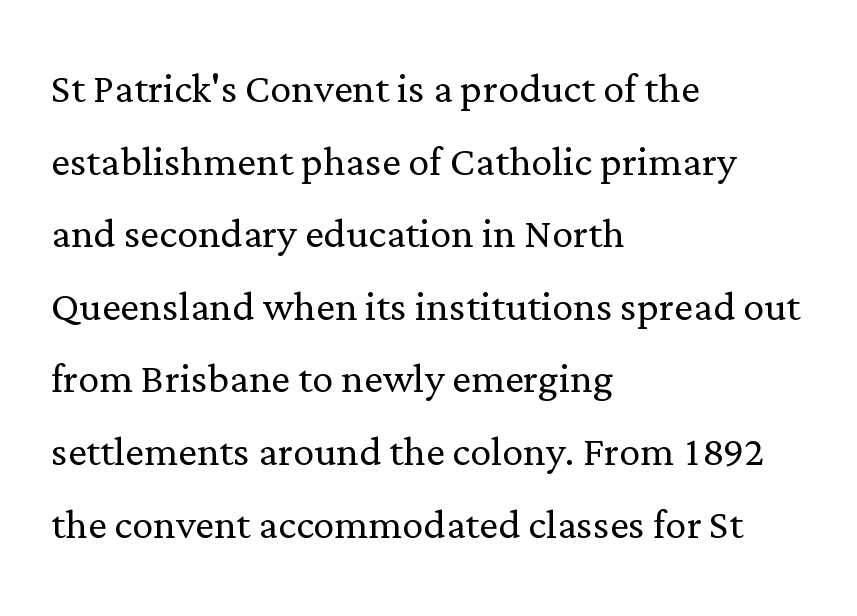
The image shows 53 px light serif type, upright; set left-aligned, normal line spacing (1.37x), normal letter spacing, not underlined; low stroke contrast and a medium x-height.
